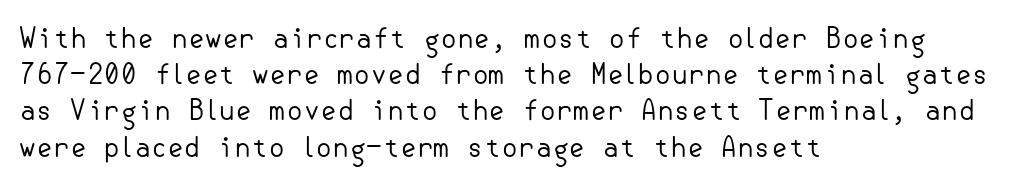
The image shows 27 px text type, upright; set left-aligned, normal line spacing (1.34x), normal letter spacing, not underlined.
